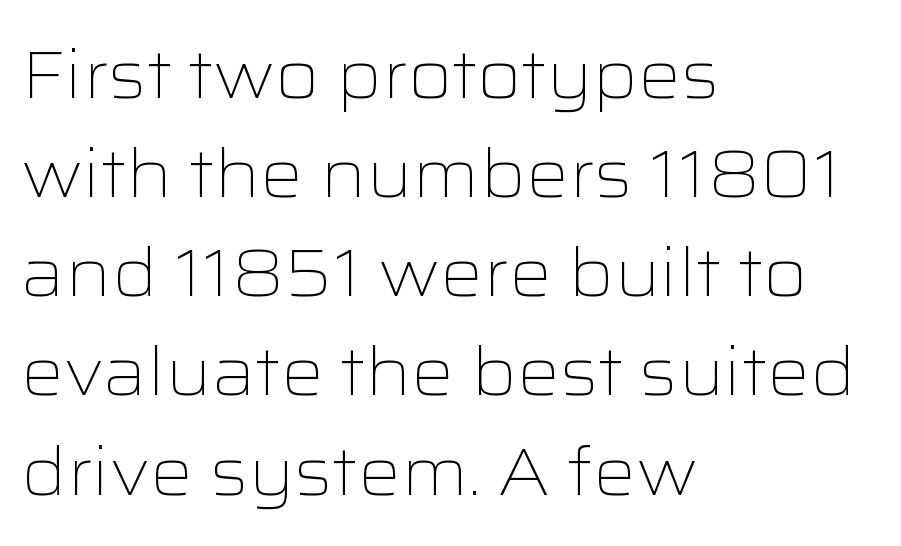
{"serif": "no", "italic": "no", "bold": "no", "weight": "light", "width": "wide", "stroke_contrast": "low", "x_height": "medium", "monospaced": "no", "underline": "no", "align": "left", "line_spacing": "normal", "line_spacing_ratio": 1.48, "letter_spacing": "normal", "letter_spacing_em": 0.0, "glyph_px": 67}
